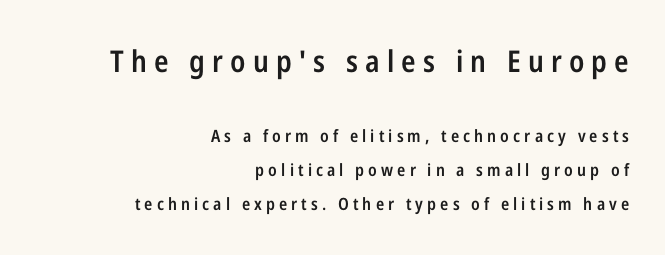
Italic? Not at all — the glyphs are vertical. How would I describe the line gaps? Wide and relaxed. Visually the block forms a straight wall on the right and a jagged coastline on the left. This is the in-between weight designers call semibold or demi. Scale decreases going downward across the two blocks.
